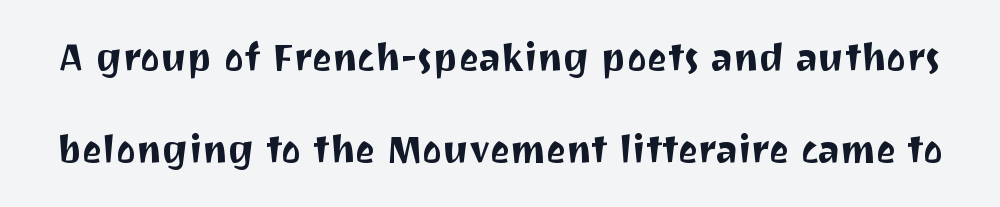
The image shows 38 px sans-serif type, upright; set loose line spacing (2.43x), normal letter spacing, not underlined; medium stroke contrast and a medium x-height.
